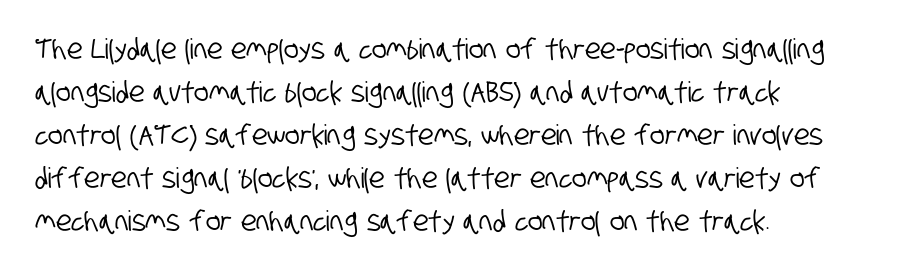
The words here are not underlined. The rendering keeps characters at their native spacing. Character widths vary here, with narrow letters taking less room than wide ones. What kind of face is this? One without serifs — a sans. Regular leading. The rendering anchors every line to the left-hand side.
